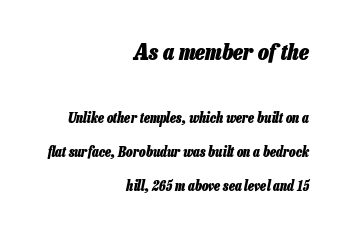
The image shows 23 px bold type, italic (leaning right); set right-aligned, loose line spacing (2.42x), normal letter spacing, not underlined; the first (top) block is 1.64x larger.
